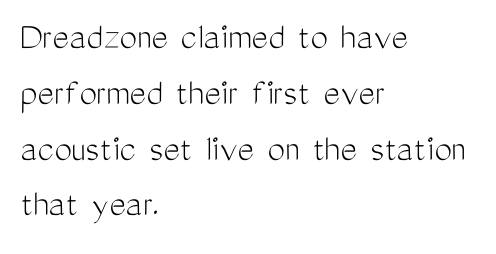
Q: Is the text bold? A: No.
Q: Is the text italic (slanted)? A: No, it is upright.
Q: Is the typeface a serif or a sans-serif typeface? A: Sans-serif.
Q: Is the text underlined? A: No.
Q: How is the paragraph aligned? A: Left-aligned.
Q: Is the spacing between letters normal or unusually wide? A: Normal.
Q: Is the spacing between lines tight, normal or loose? A: Normal.
Q: Width (condensed, normal, or wide)? A: Condensed.
Q: Stroke contrast? A: Medium.
Q: x-height? A: Medium.
Q: Monospaced? A: No.
